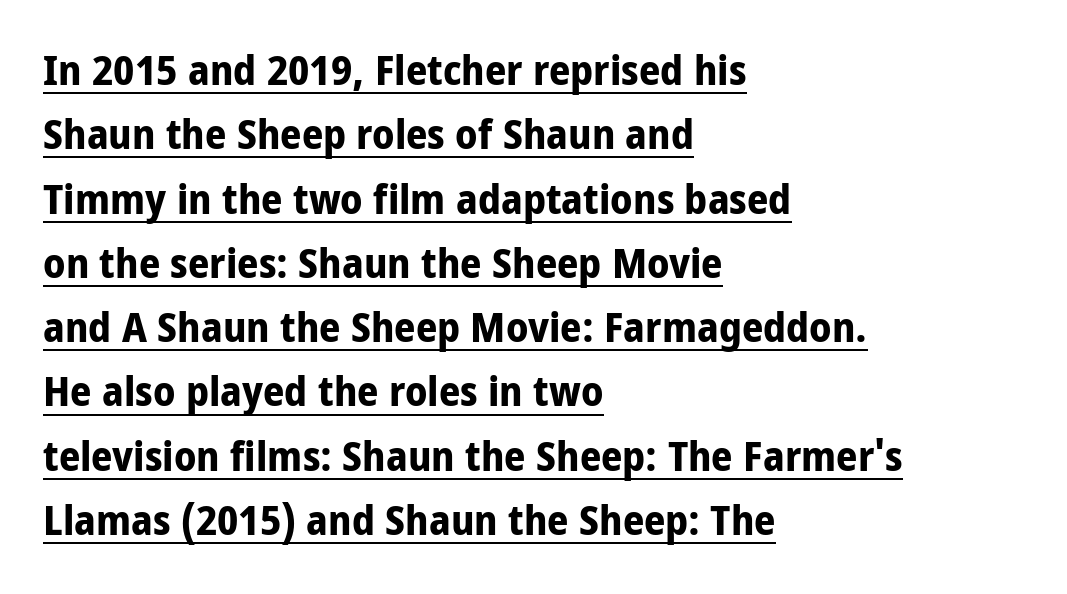
{"serif": "no", "italic": "no", "bold": "yes", "weight": "bold", "width": "condensed", "stroke_contrast": "low", "x_height": "large", "monospaced": "no", "underline": "yes", "align": "left", "line_spacing": "normal", "line_spacing_ratio": 1.53, "letter_spacing": "normal", "letter_spacing_em": 0.0, "glyph_px": 42}
